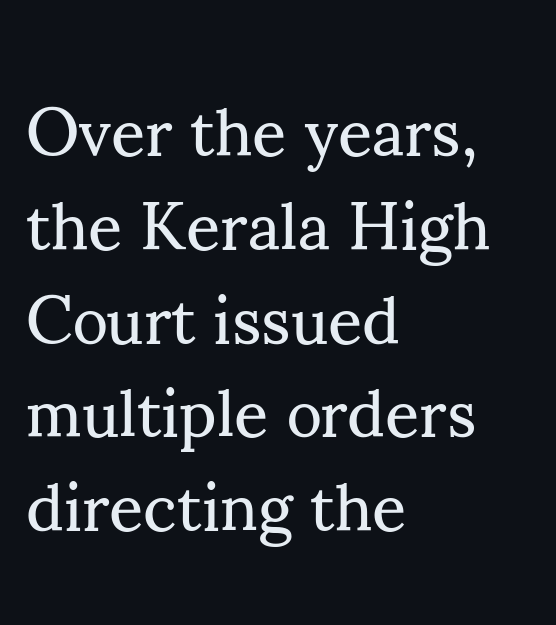
It's the straight-up-and-down kind of type. Line spacing here is normal. Only glyphs here, with clear space below each row. Letters have the restrained weight of plain body copy at most.
